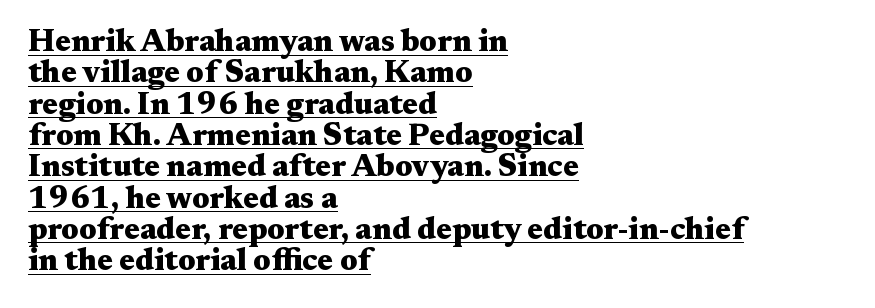
{"serif": "yes", "italic": "no", "bold": "yes", "weight": "heavy", "width": "wide", "stroke_contrast": "medium", "x_height": "medium", "monospaced": "no", "underline": "yes", "align": "left", "line_spacing": "tight", "line_spacing_ratio": 1.01, "letter_spacing": "normal", "letter_spacing_em": 0.0, "glyph_px": 31}
